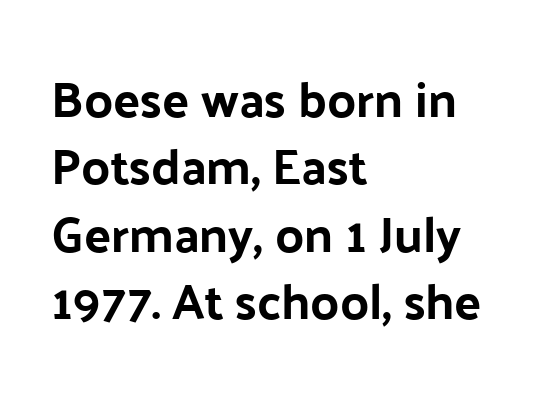
This sample is left-justified, so line endings fall wherever the words run out. Glance below the letters and you will spot only blank space. Is this a fixed-width face? No — the glyphs have proportional, varying widths. The block of text has a typical density, with ordinary space between rows.
